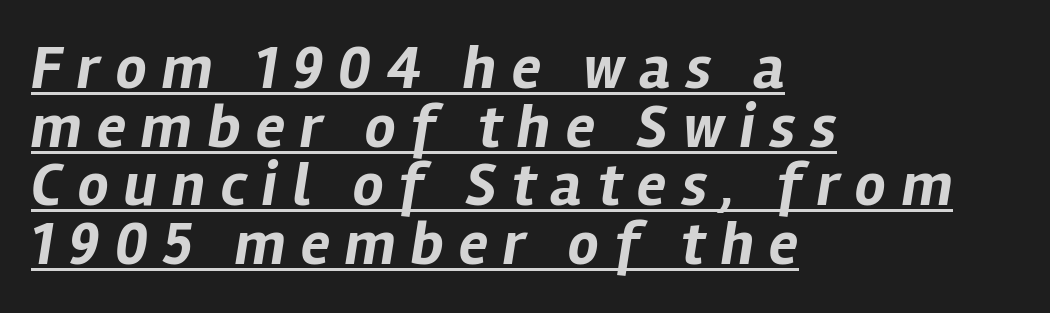
Q: Is the text bold? A: Yes.
Q: Is the text italic (slanted)? A: Yes, it leans right by about 12 degrees.
Q: Is the text underlined? A: Yes.
Q: How is the paragraph aligned? A: Left-aligned.
Q: Is the spacing between letters normal or unusually wide? A: Unusually wide.
Q: Is the spacing between lines tight, normal or loose? A: Tight.
Q: Width (condensed, normal, or wide)? A: Normal.
Q: Stroke contrast? A: Low.
Q: x-height? A: Medium.
Q: Monospaced? A: No.
